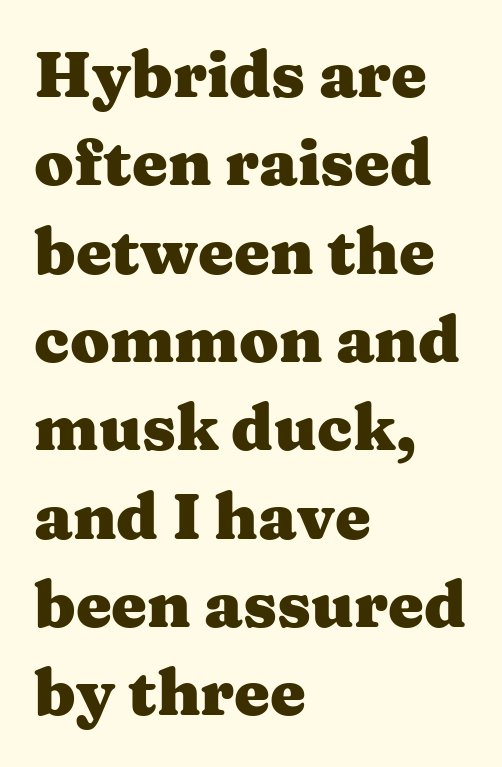
How heavy is the stroke? Heavy — this is a bold. Varying glyph widths throughout — classic text-font behaviour. The typesetter chose a ragged-right arrangement here. The rendering uses a moderate line-height, typical for paragraphs. Is this a sans? No — the strokes have serifs.
